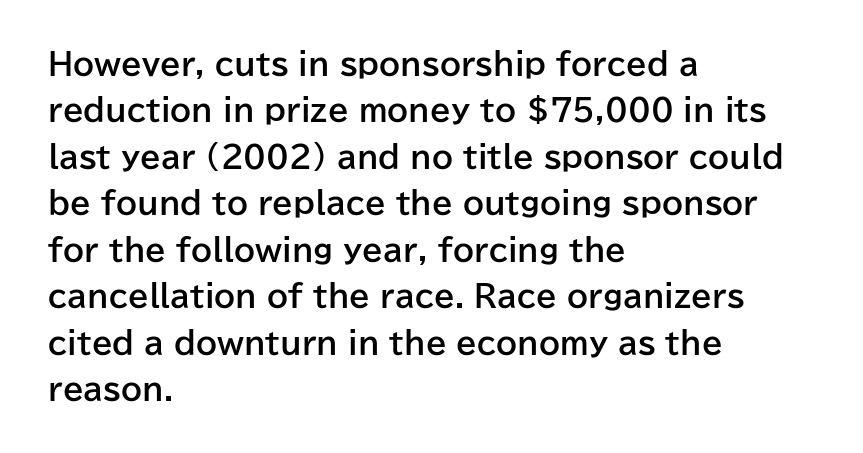
Q: Is the text bold? A: Yes.
Q: Is the text italic (slanted)? A: No, it is upright.
Q: Is the typeface a serif or a sans-serif typeface? A: Sans-serif.
Q: Is the text underlined? A: No.
Q: How is the paragraph aligned? A: Left-aligned.
Q: Is the spacing between letters normal or unusually wide? A: Normal.
Q: Is the spacing between lines tight, normal or loose? A: Normal.
Q: Width (condensed, normal, or wide)? A: Normal.
Q: Stroke contrast? A: Low.
Q: x-height? A: Medium.
Q: Monospaced? A: No.
